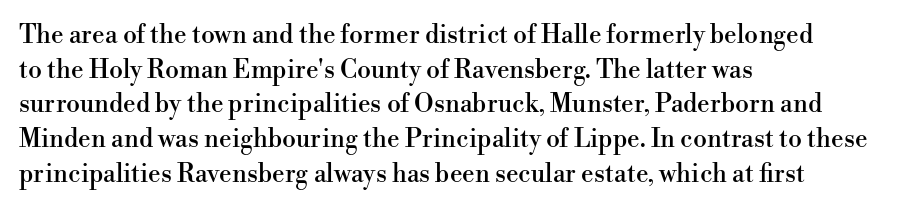
The image shows 25 px text type, upright; set left-aligned, normal line spacing (1.39x), normal letter spacing, not underlined.
